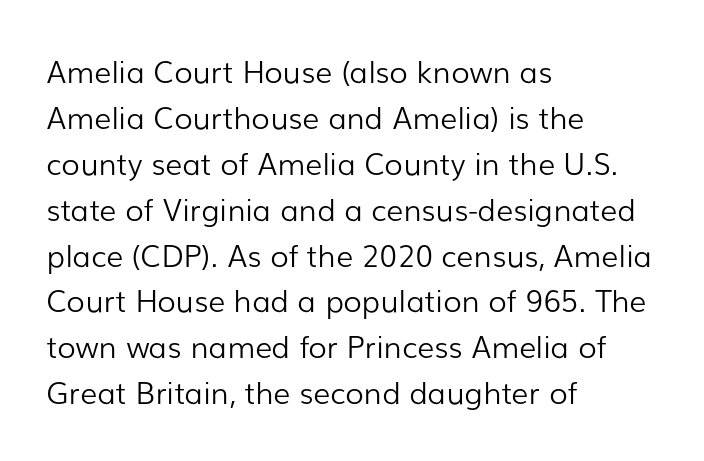
Q: Is the text bold? A: No.
Q: Is the text italic (slanted)? A: No, it is upright.
Q: Is the typeface a serif or a sans-serif typeface? A: Sans-serif.
Q: Is the text underlined? A: No.
Q: How is the paragraph aligned? A: Left-aligned.
Q: Is the spacing between letters normal or unusually wide? A: Normal.
Q: Is the spacing between lines tight, normal or loose? A: Normal.
Q: Width (condensed, normal, or wide)? A: Normal.
Q: Stroke contrast? A: Low.
Q: x-height? A: Medium.
Q: Monospaced? A: No.
